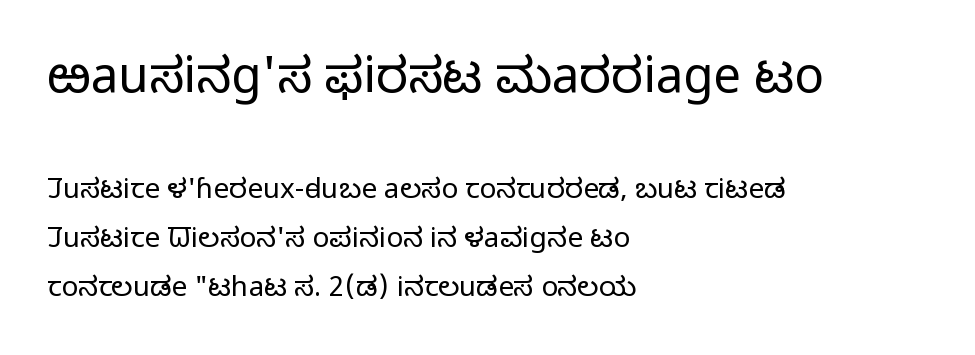
The image shows 49 px light sans-serif type, upright; set left-aligned, line spacing 1.75x, normal letter spacing, not underlined; the first (top) block is 1.75x larger; low stroke contrast and a medium x-height.
